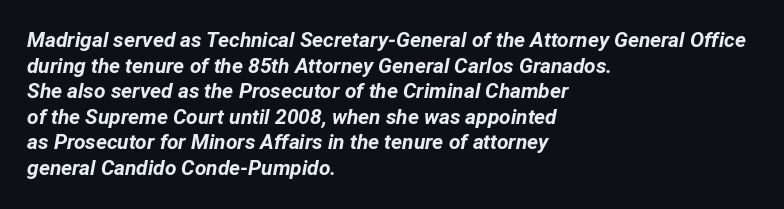
These lines keep a tight, regular rhythm from letter to letter. Just letters on the line, the space beneath them empty. Stroke thickness is high; the sample reads as a true bold. Looking at the ascenders, they clearly lean. Short and long lines alike share a common starting point at left.
